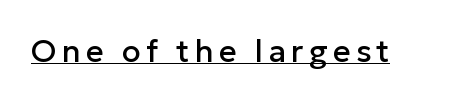
Q: Is the text italic (slanted)? A: No, it is upright.
Q: Is the typeface a serif or a sans-serif typeface? A: Sans-serif.
Q: Is the text underlined? A: Yes.
Q: Width (condensed, normal, or wide)? A: Normal.
Q: Stroke contrast? A: Low.
Q: x-height? A: Medium.
Q: Monospaced? A: No.
